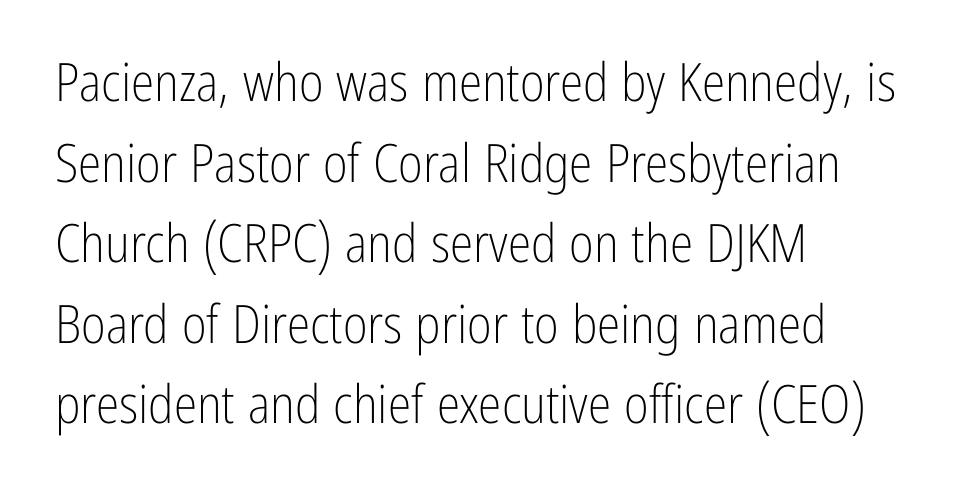
A typesetter would call this proportional, since set widths differ per character. The vertical gap from one line to the next is medium. This is roman type, the default non-slanted kind. Visually the block forms a straight wall on the left and a jagged coastline on the right.
